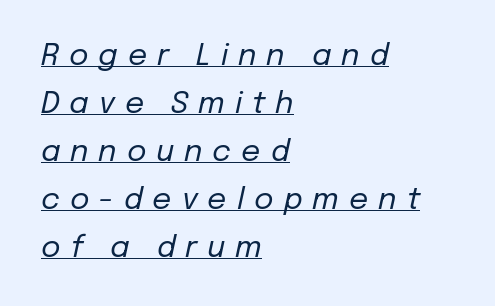
Q: Is the text bold? A: No.
Q: Is the text italic (slanted)? A: Yes, it leans right by about 12 degrees.
Q: Is the text underlined? A: Yes.
Q: How is the paragraph aligned? A: Left-aligned.
Q: Is the spacing between letters normal or unusually wide? A: Unusually wide.
Q: Is the spacing between lines tight, normal or loose? A: Normal.
Q: Width (condensed, normal, or wide)? A: Normal.
Q: Stroke contrast? A: Low.
Q: x-height? A: Medium.
Q: Monospaced? A: No.
